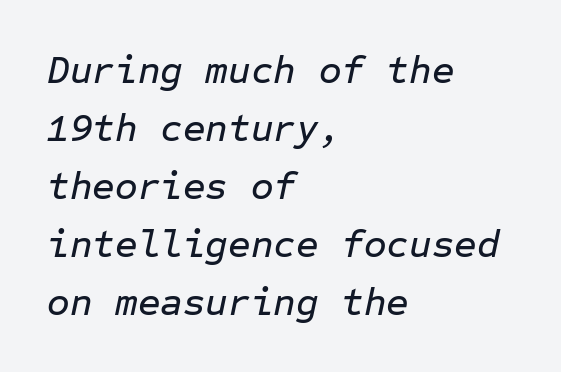
The paragraph has a hard left edge and a soft right edge. The foot of each line stays bare and open. Observe the lean: these are italic letterforms. A typesetter would call this leading conventional body-copy spacing. Looks like terminal output: every glyph gets an equal slot.
